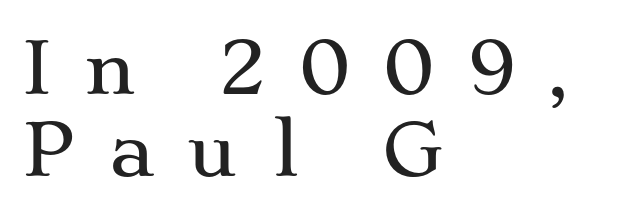
Q: Is the text italic (slanted)? A: No, it is upright.
Q: Is the typeface a serif or a sans-serif typeface? A: Serif.
Q: Is the text underlined? A: No.
Q: How is the paragraph aligned? A: Left-aligned.
Q: Is the spacing between letters normal or unusually wide? A: Unusually wide.
Q: Is the spacing between lines tight, normal or loose? A: Tight.
Q: Width (condensed, normal, or wide)? A: Wide.
Q: Stroke contrast? A: Medium.
Q: x-height? A: Medium.
Q: Monospaced? A: No.
